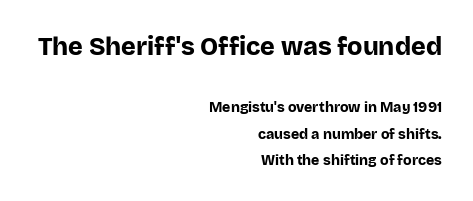
{"italic": "no", "bold": "yes", "underline": "no", "align": "right", "line_spacing_ratio": 1.89, "letter_spacing": "normal", "letter_spacing_em": 0.0, "larger_block": "first", "size_ratio": 1.79, "glyph_px": 25}
